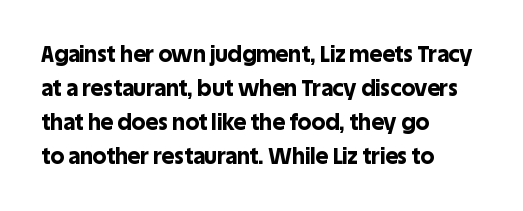
The lettering holds an erect, upright posture throughout. No word sits above an underline. Thick stems and heavy bowls — unmistakably bold. How are the letters spaced? Ordinarily, with no added tracking. Line beginnings align vertically; line endings do not.
